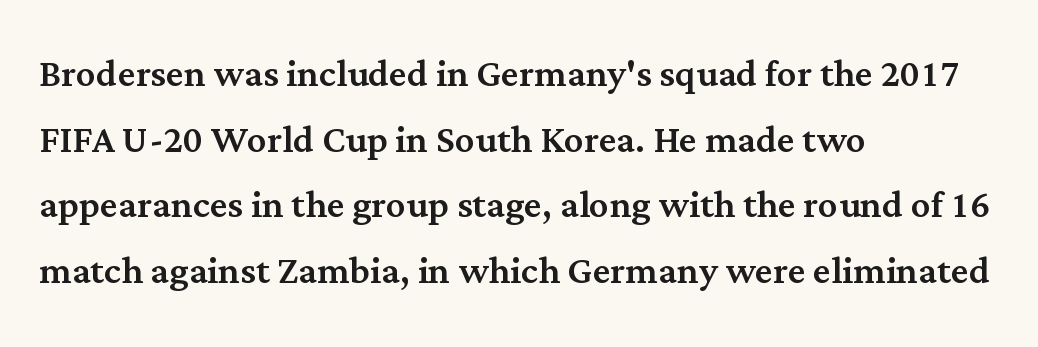
Character widths vary here, with narrow letters taking less room than wide ones. Leftover space on each line is placed entirely after the last word. Posture: vertical. Summary of vertical rhythm: regular, with standard interline spacing.
